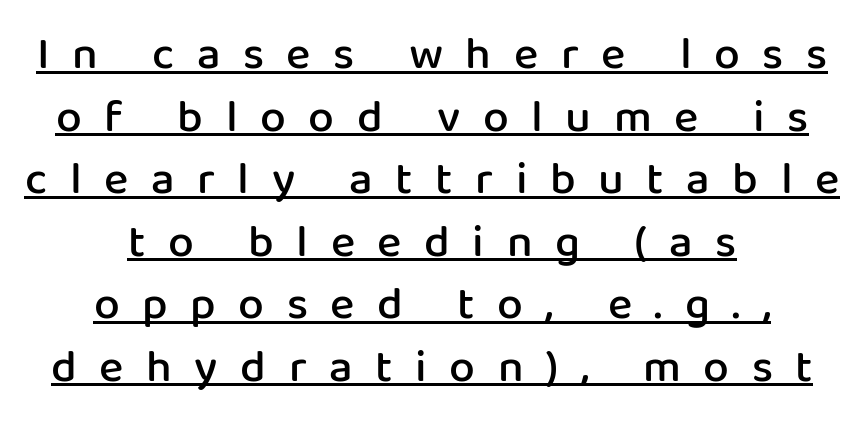
Q: Is the text bold? A: Semi-bold.
Q: Is the text italic (slanted)? A: No, it is upright.
Q: Is the typeface a serif or a sans-serif typeface? A: Sans-serif.
Q: Is the text underlined? A: Yes.
Q: How is the paragraph aligned? A: Centered.
Q: Is the spacing between letters normal or unusually wide? A: Unusually wide.
Q: Is the spacing between lines tight, normal or loose? A: Normal.
Q: Width (condensed, normal, or wide)? A: Normal.
Q: Stroke contrast? A: Low.
Q: x-height? A: Medium.
Q: Monospaced? A: No.
